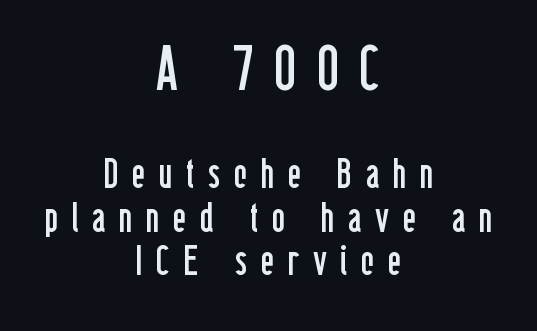
{"serif": "no", "italic": "no", "bold": "no", "weight": "regular", "width": "condensed", "stroke_contrast": "low", "x_height": "medium", "monospaced": "no", "underline": "no", "align": "center", "line_spacing": "tight", "line_spacing_ratio": 1.06, "letter_spacing": "wide", "letter_spacing_em": 0.33, "larger_block": "first", "size_ratio": 1.49, "glyph_px": 61}
